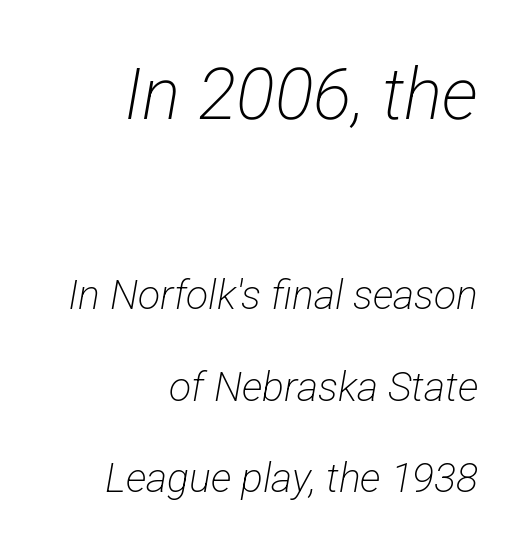
{"serif": "no", "bold": "no", "weight": "light", "width": "condensed", "stroke_contrast": "low", "x_height": "medium", "monospaced": "no", "underline": "no", "align": "right", "line_spacing": "loose", "line_spacing_ratio": 2.23, "letter_spacing": "normal", "letter_spacing_em": 0.0, "larger_block": "first", "size_ratio": 1.76, "glyph_px": 72}
